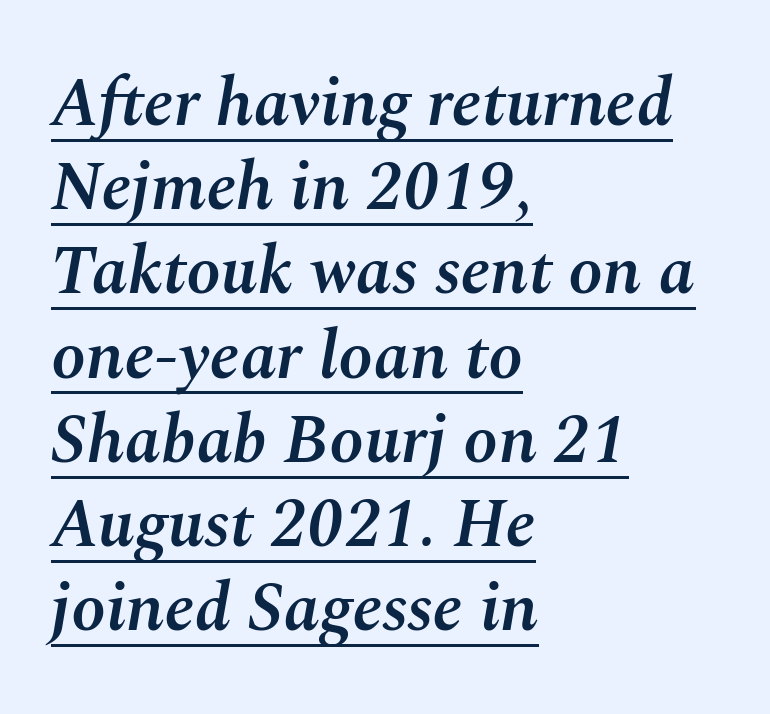
The image shows 69 px semibold type, italic (leaning right); set left-aligned, line spacing 1.22x, normal letter spacing, underlined; medium stroke contrast and a medium x-height.
